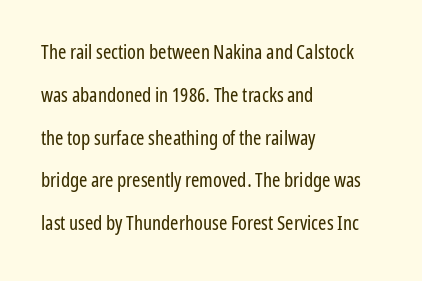
Q: Is the text bold? A: No.
Q: Is the text italic (slanted)? A: No, it is upright.
Q: Is the text underlined? A: No.
Q: How is the paragraph aligned? A: Left-aligned.
Q: Is the spacing between letters normal or unusually wide? A: Normal.
Q: Is the spacing between lines tight, normal or loose? A: Loose.
